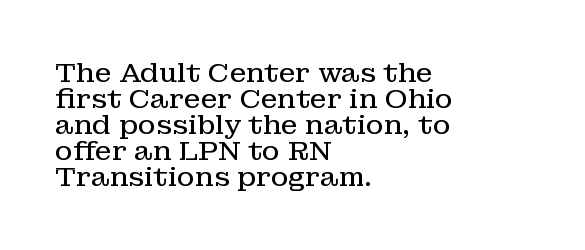
Caption: standard tracking, unaltered. Leftover space on each line is placed entirely after the last word. The specimen omits any rule beneath the text block's lines. The letters stand upright; this is a roman face. Tightly led — the rows are bunched.
